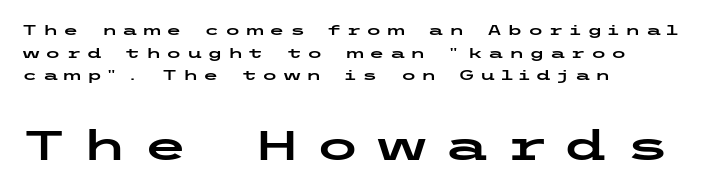
The image shows 41 px wide sans-serif type, upright; set left-aligned, normal line spacing (1.61x), unusually wide letter spacing (+0.37 em), not underlined; the second (bottom) block is 2.93x larger; low stroke contrast and a medium x-height.
